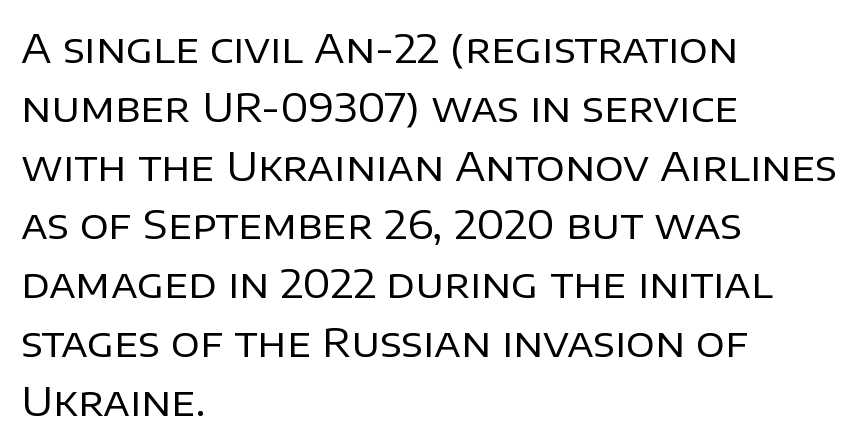
Q: Is the text bold? A: No.
Q: Is the text italic (slanted)? A: No, it is upright.
Q: Is the typeface a serif or a sans-serif typeface? A: Sans-serif.
Q: Is the text underlined? A: No.
Q: How is the paragraph aligned? A: Left-aligned.
Q: Is the spacing between letters normal or unusually wide? A: Normal.
Q: Is the spacing between lines tight, normal or loose? A: Normal.
Q: Width (condensed, normal, or wide)? A: Normal.
Q: Stroke contrast? A: Low.
Q: x-height? A: Large.
Q: Monospaced? A: No.
